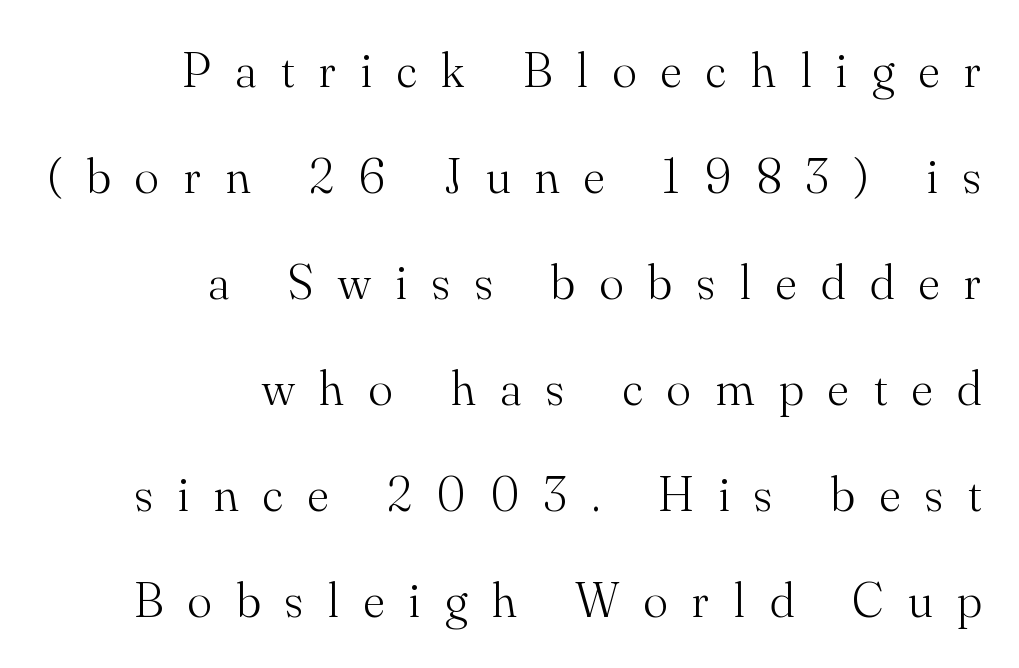
Q: Is the text bold? A: No.
Q: Is the text italic (slanted)? A: No, it is upright.
Q: Is the typeface a serif or a sans-serif typeface? A: Serif.
Q: Is the text underlined? A: No.
Q: How is the paragraph aligned? A: Right-aligned.
Q: Is the spacing between letters normal or unusually wide? A: Unusually wide.
Q: Is the spacing between lines tight, normal or loose? A: Loose.
Q: Width (condensed, normal, or wide)? A: Normal.
Q: Stroke contrast? A: Medium.
Q: x-height? A: Small.
Q: Monospaced? A: No.
